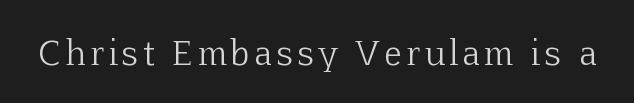
The image shows 33 px light serif type, upright; set not underlined; low stroke contrast and a medium x-height.
